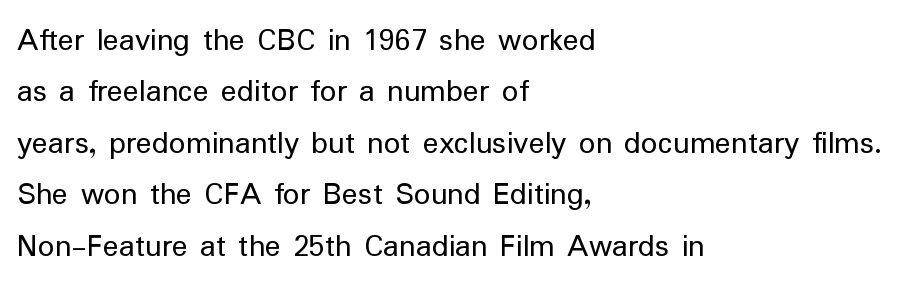
The image shows 33 px regular-weight sans-serif type, upright; set left-aligned, normal line spacing (1.56x), normal letter spacing, not underlined; low stroke contrast and a medium x-height.
